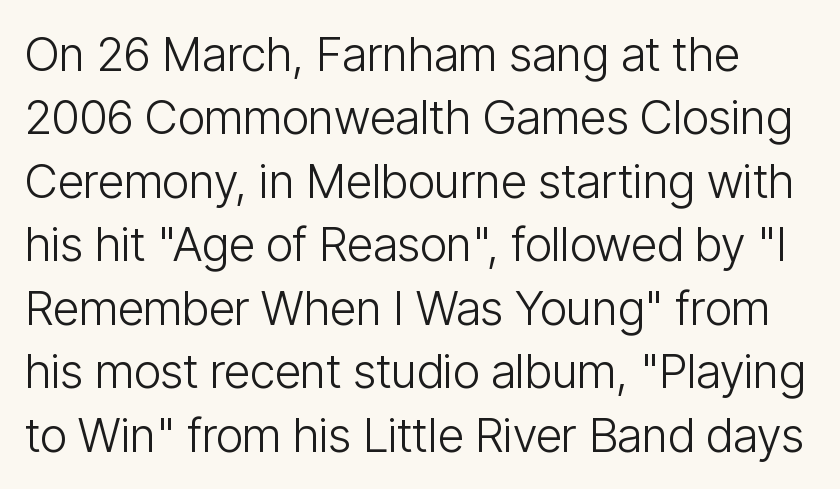
Q: Is the text bold? A: No.
Q: Is the text italic (slanted)? A: No, it is upright.
Q: Is the typeface a serif or a sans-serif typeface? A: Sans-serif.
Q: Is the text underlined? A: No.
Q: Is the spacing between letters normal or unusually wide? A: Normal.
Q: Is the spacing between lines tight, normal or loose? A: Normal.
Q: Width (condensed, normal, or wide)? A: Condensed.
Q: Stroke contrast? A: Low.
Q: x-height? A: Medium.
Q: Monospaced? A: No.
